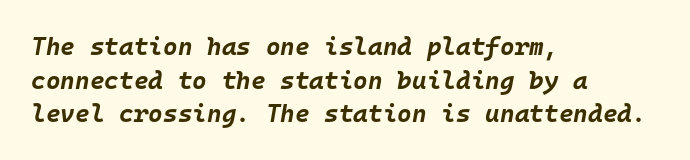
Q: Is the text bold? A: Yes.
Q: Is the text italic (slanted)? A: Yes, it leans right by about 10 degrees.
Q: Is the text underlined? A: No.
Q: How is the paragraph aligned? A: Left-aligned.
Q: Is the spacing between letters normal or unusually wide? A: Normal.
Q: Is the spacing between lines tight, normal or loose? A: Normal.
